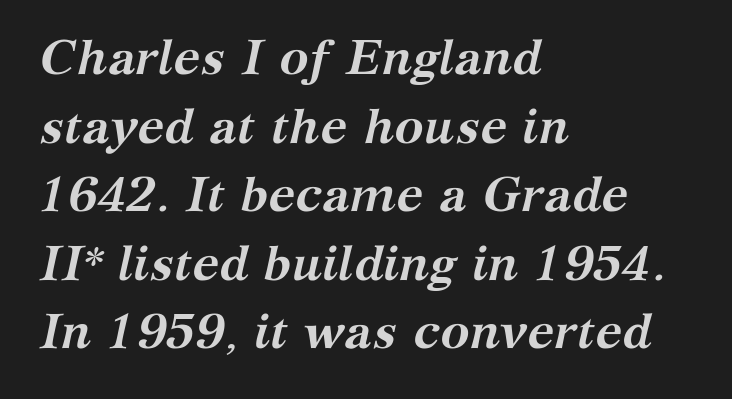
Q: Is the text bold? A: Yes.
Q: Is the text italic (slanted)? A: Yes, it leans right by about 12 degrees.
Q: Is the typeface a serif or a sans-serif typeface? A: Serif.
Q: Is the text underlined? A: No.
Q: How is the paragraph aligned? A: Left-aligned.
Q: Is the spacing between letters normal or unusually wide? A: Normal.
Q: Is the spacing between lines tight, normal or loose? A: Normal.
Q: Width (condensed, normal, or wide)? A: Normal.
Q: Stroke contrast? A: Medium.
Q: x-height? A: Medium.
Q: Monospaced? A: No.
